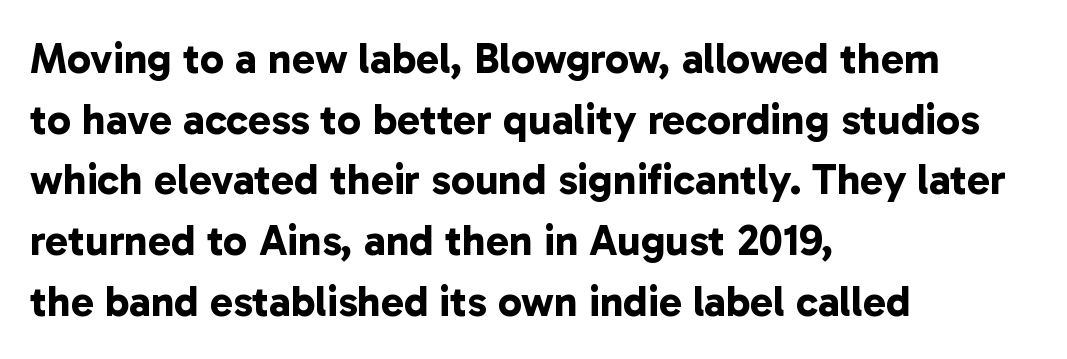
The image shows 43 px bold sans-serif type; set left-aligned, normal line spacing (1.41x), normal letter spacing, not underlined; low stroke contrast and a medium x-height.
